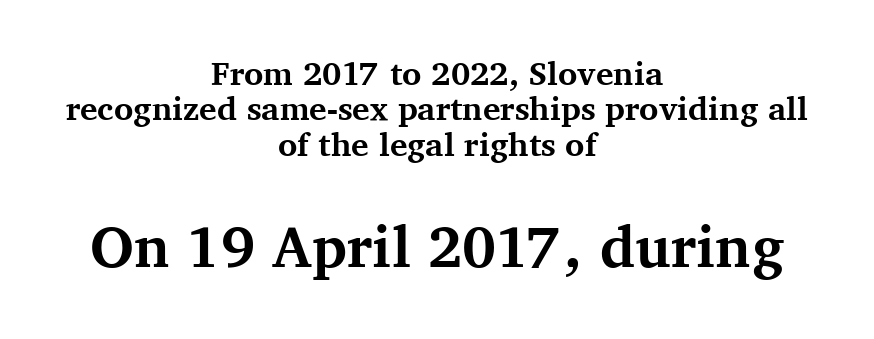
{"serif": "yes", "italic": "no", "bold": "yes", "weight": "bold", "width": "normal", "stroke_contrast": "medium", "x_height": "medium", "monospaced": "no", "underline": "no", "align": "center", "line_spacing": "tight", "line_spacing_ratio": 1.07, "letter_spacing": "normal", "letter_spacing_em": 0.0, "larger_block": "second", "size_ratio": 1.76, "glyph_px": 58}
